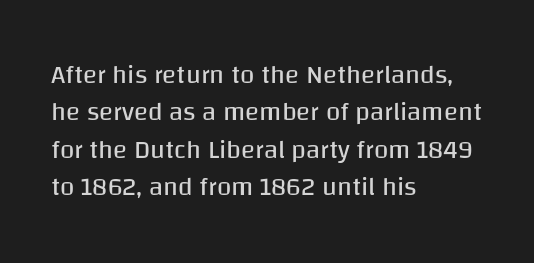
Is the letter spacing exaggerated? No — it looks like the ordinary default. This block has exactly the height ordinary leading produces. This is the regular roman posture of the typeface. Weight: not bold — regular or lighter.
